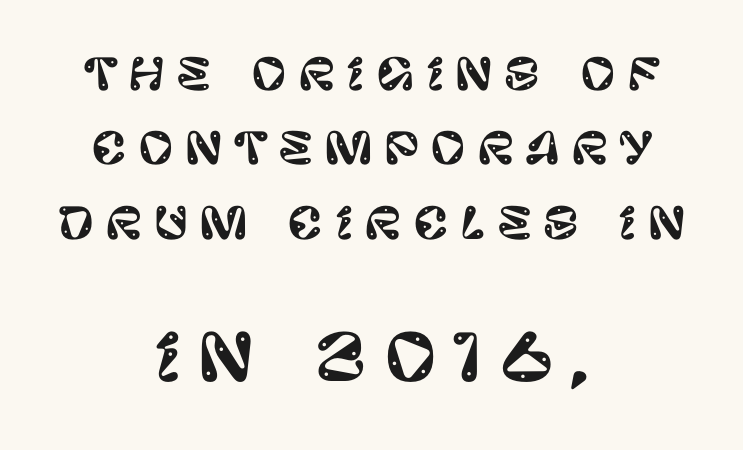
The image shows 64 px sans-serif type; set centered, line spacing 1.73x, unusually wide letter spacing (+0.26 em), not underlined; the second (bottom) block is 1.49x larger; low stroke contrast and a large x-height.
